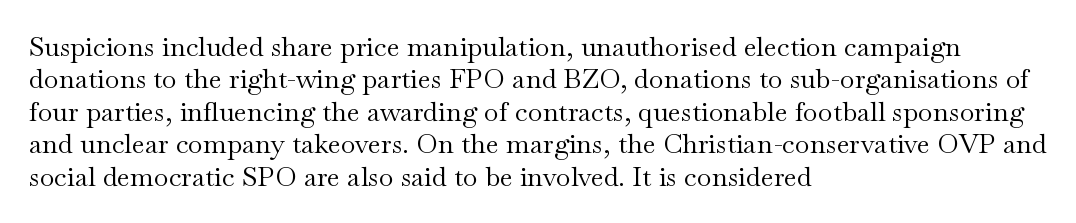
{"italic": "no", "bold": "no", "underline": "no", "align": "left", "line_spacing_ratio": 1.2, "letter_spacing": "normal", "letter_spacing_em": 0.0, "glyph_px": 27}
